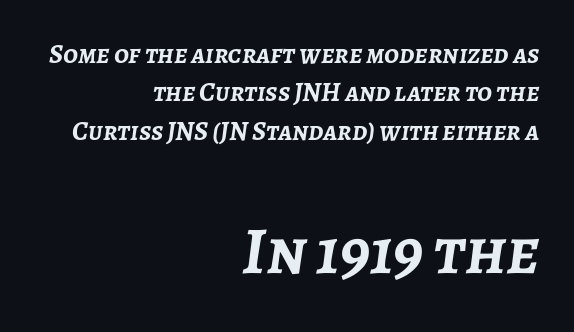
Q: Is the text bold? A: Yes.
Q: Is the text italic (slanted)? A: Yes, it leans right by about 7 degrees.
Q: Is the text underlined? A: No.
Q: How is the paragraph aligned? A: Right-aligned.
Q: Is the spacing between letters normal or unusually wide? A: Normal.
Q: Is the spacing between lines tight, normal or loose? A: Normal.
Q: Which block of text is set in a larger size, the first (top) or the second (bottom)? A: The second (bottom) one.
Q: Width (condensed, normal, or wide)? A: Normal.
Q: Stroke contrast? A: Low.
Q: x-height? A: Medium.
Q: Monospaced? A: No.
